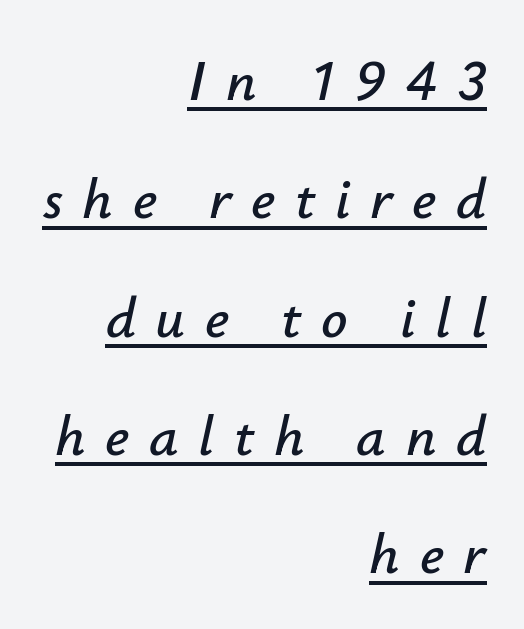
Decoration check: the copy is underlined. The passage shown stacks its lines with a broad gap. A typesetter would call this proportional, since set widths differ per character. The paragraph shown leans on its right margin.
